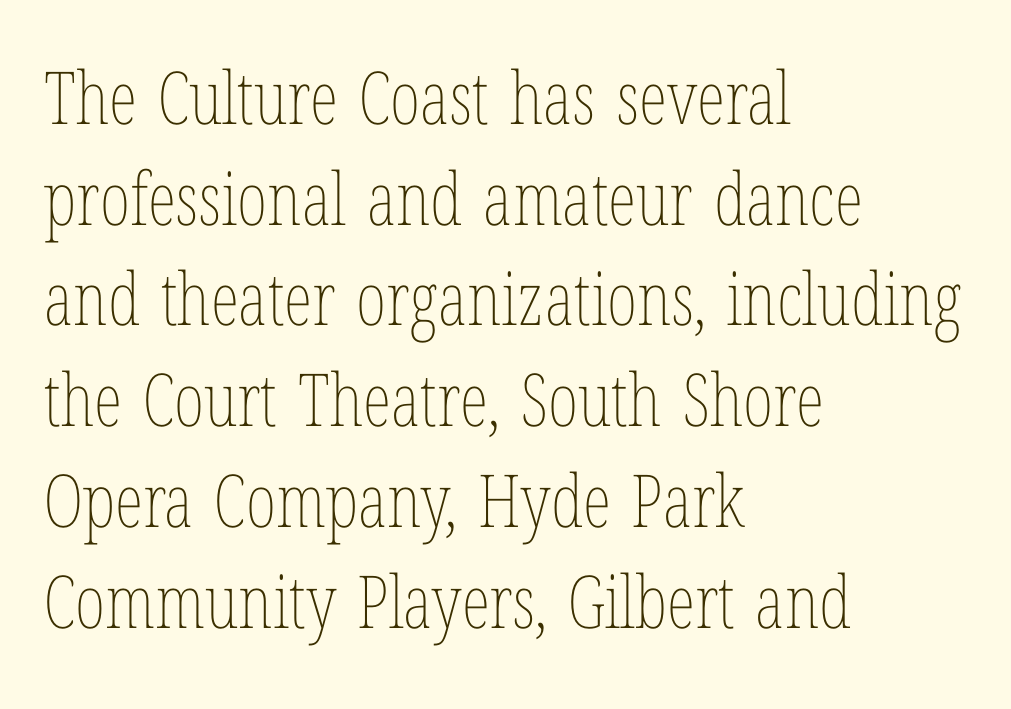
Q: Is the text bold? A: No.
Q: Is the text italic (slanted)? A: No, it is upright.
Q: Is the text underlined? A: No.
Q: How is the paragraph aligned? A: Left-aligned.
Q: Is the spacing between letters normal or unusually wide? A: Normal.
Q: Is the spacing between lines tight, normal or loose? A: Normal.
Q: Width (condensed, normal, or wide)? A: Condensed.
Q: Stroke contrast? A: Low.
Q: x-height? A: Medium.
Q: Monospaced? A: No.
